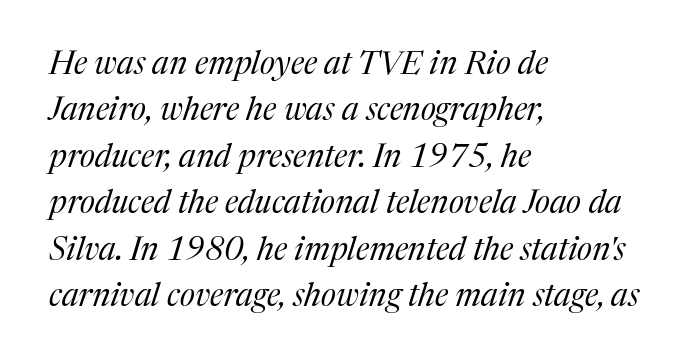
Q: Is the text bold? A: No.
Q: Is the text italic (slanted)? A: Yes, it leans right by about 17 degrees.
Q: Is the typeface a serif or a sans-serif typeface? A: Serif.
Q: Is the text underlined? A: No.
Q: How is the paragraph aligned? A: Left-aligned.
Q: Is the spacing between letters normal or unusually wide? A: Normal.
Q: Is the spacing between lines tight, normal or loose? A: Normal.
Q: Width (condensed, normal, or wide)? A: Normal.
Q: Stroke contrast? A: Medium.
Q: x-height? A: Medium.
Q: Monospaced? A: No.
